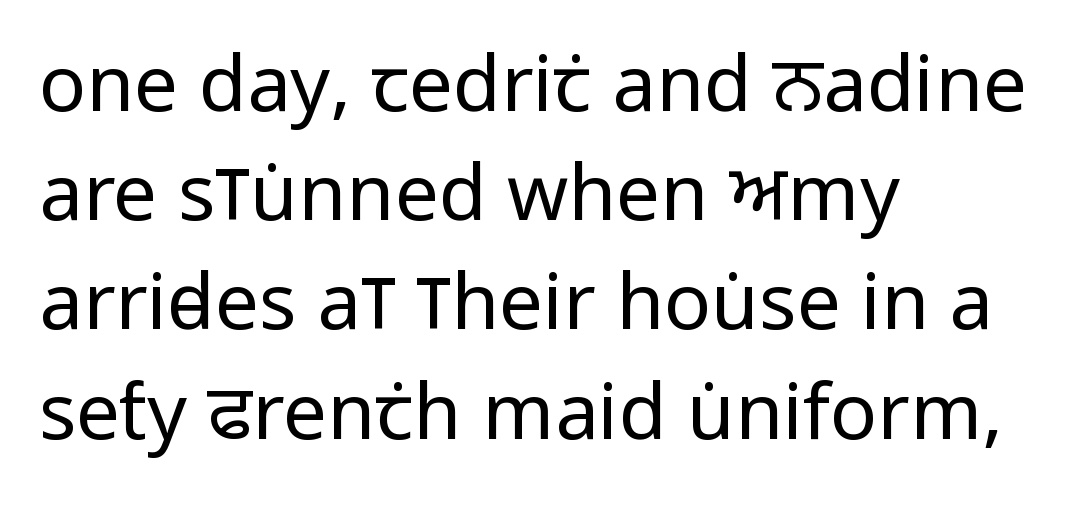
The image shows 78 px regular-weight, condensed sans-serif type, upright; set left-aligned, normal line spacing (1.4x), normal letter spacing, not underlined; low stroke contrast and a large x-height.
